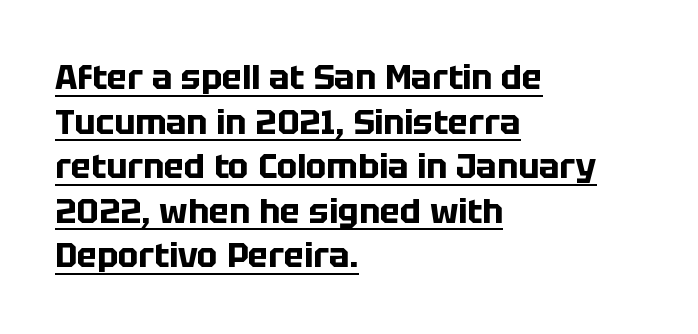
The image shows 34 px bold sans-serif type, upright; set left-aligned, normal line spacing (1.31x), normal letter spacing, underlined; low stroke contrast and a large x-height.
